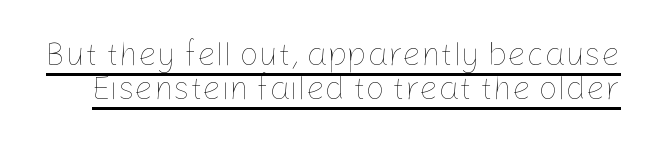
{"italic": "no", "bold": "no", "weight": "thin", "width": "normal", "stroke_contrast": "low", "x_height": "medium", "monospaced": "no", "underline": "yes", "line_spacing": "tight", "line_spacing_ratio": 1.03, "letter_spacing": "normal", "letter_spacing_em": 0.0, "glyph_px": 33}
